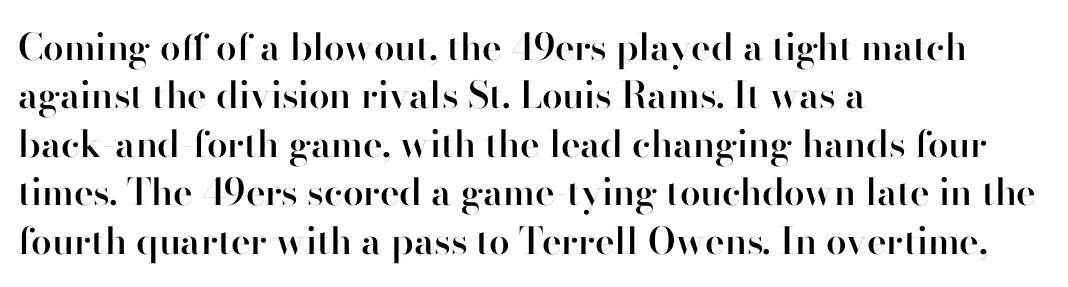
In terms of letterspacing, this is plain default setting. A typesetter would call this proportional, since set widths differ per character. Letters rest on an invisible, unmarked baseline. The lettering stays uniformly vertical, giving the passage a roman look. Notice how descenders clear the ascenders below comfortably — that's standard leading. To sum up the face: it is a sans, with no serifs.
